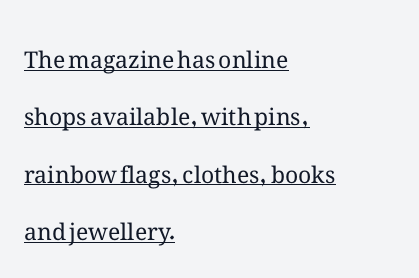
The image shows 23 px text type, upright; set left-aligned, loose line spacing (2.49x), normal letter spacing, underlined.
